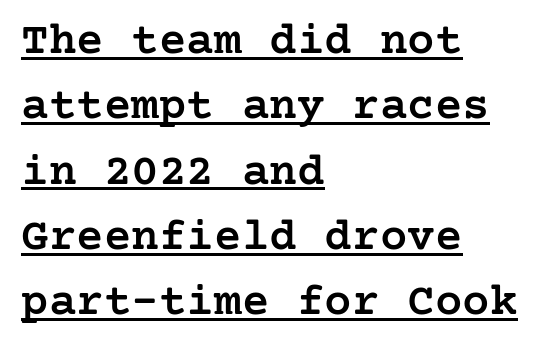
The image shows 46 px semibold serif type, upright; set left-aligned, normal line spacing (1.42x), normal letter spacing, underlined; low stroke contrast and a medium x-height.
